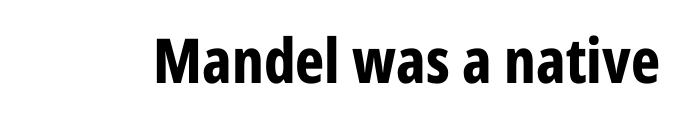
Q: Is the text bold? A: Yes.
Q: Is the text italic (slanted)? A: No, it is upright.
Q: Is the typeface a serif or a sans-serif typeface? A: Sans-serif.
Q: Is the text underlined? A: No.
Q: Is the spacing between letters normal or unusually wide? A: Normal.
Q: Width (condensed, normal, or wide)? A: Condensed.
Q: Stroke contrast? A: Low.
Q: x-height? A: Medium.
Q: Monospaced? A: No.
